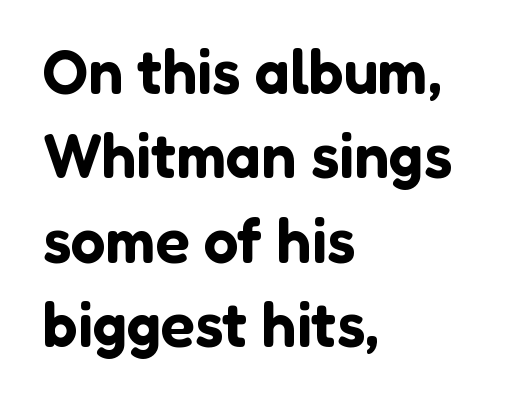
Q: Is the text italic (slanted)? A: No, it is upright.
Q: Is the typeface a serif or a sans-serif typeface? A: Sans-serif.
Q: Is the text underlined? A: No.
Q: How is the paragraph aligned? A: Left-aligned.
Q: Is the spacing between letters normal or unusually wide? A: Normal.
Q: Is the spacing between lines tight, normal or loose? A: Normal.
Q: Width (condensed, normal, or wide)? A: Normal.
Q: Stroke contrast? A: Low.
Q: x-height? A: Medium.
Q: Monospaced? A: No.
